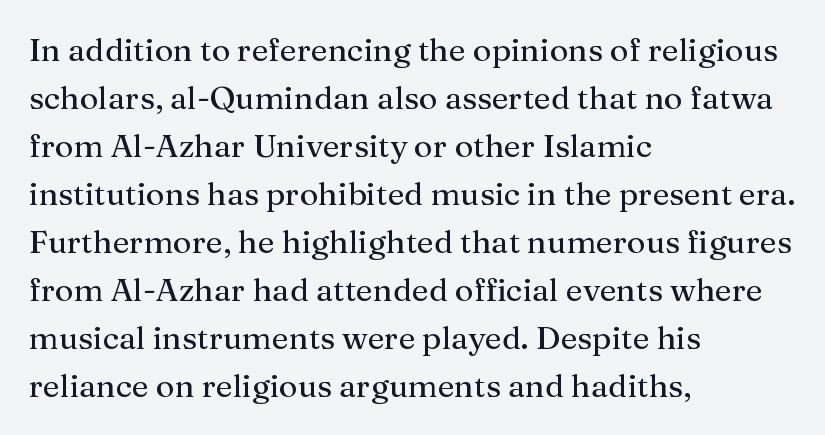
The image shows 32 px serif type, upright; set left-aligned, normal line spacing (1.5x), normal letter spacing, not underlined; medium stroke contrast and a medium x-height.
